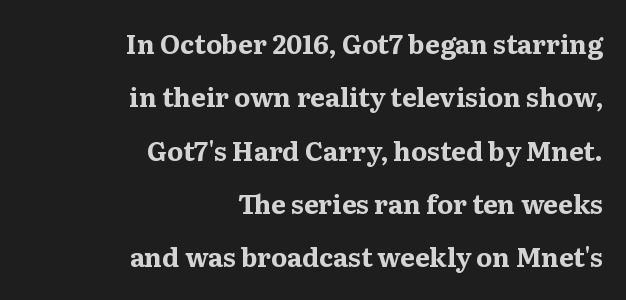
The image shows 26 px bold type, upright; set right-aligned, loose line spacing (2.05x), normal letter spacing, not underlined.
